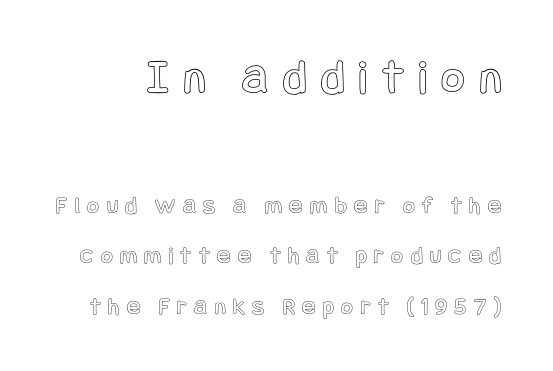
{"italic": "no", "width": "condensed", "x_height": "large", "underline": "no", "line_spacing": "loose", "line_spacing_ratio": 2.02, "letter_spacing": "wide", "letter_spacing_em": 0.3, "larger_block": "first", "size_ratio": 2.0, "glyph_px": 50}
